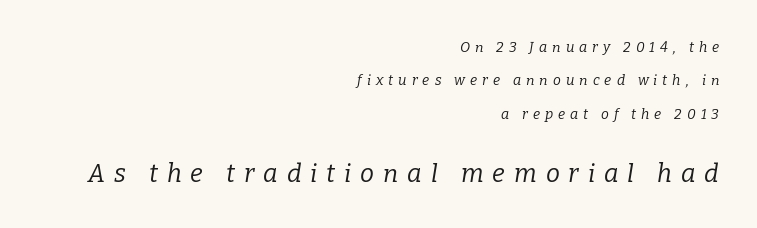
{"italic": "yes", "lean": "right", "slant_degrees": 9, "bold": "no", "underline": "no", "align": "right", "line_spacing": "loose", "line_spacing_ratio": 2.39, "letter_spacing": "wide", "letter_spacing_em": 0.36, "larger_block": "second", "size_ratio": 1.79, "glyph_px": 25}
